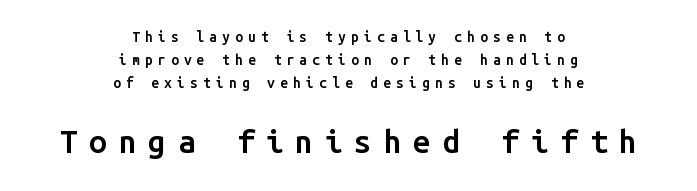
{"serif": "no", "italic": "no", "bold": "semi", "weight": "semibold", "width": "normal", "stroke_contrast": "low", "x_height": "medium", "monospaced": "yes", "underline": "no", "align": "center", "line_spacing": "normal", "line_spacing_ratio": 1.63, "letter_spacing": "wide", "letter_spacing_em": 0.36, "larger_block": "second", "size_ratio": 2.29, "glyph_px": 32}
